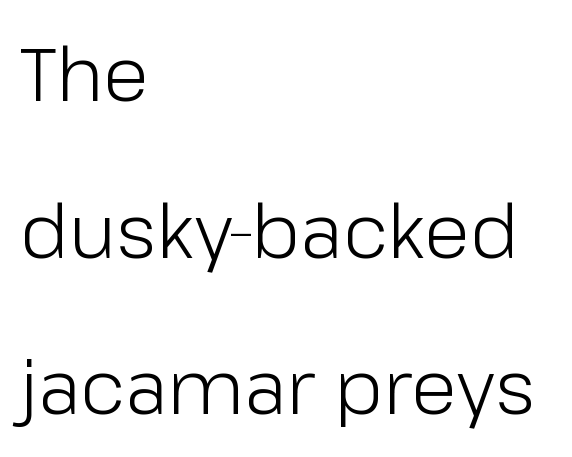
Q: Is the text bold? A: No.
Q: Is the text italic (slanted)? A: No, it is upright.
Q: Is the typeface a serif or a sans-serif typeface? A: Sans-serif.
Q: Is the text underlined? A: No.
Q: How is the paragraph aligned? A: Left-aligned.
Q: Is the spacing between letters normal or unusually wide? A: Normal.
Q: Is the spacing between lines tight, normal or loose? A: Loose.
Q: Width (condensed, normal, or wide)? A: Normal.
Q: Stroke contrast? A: Low.
Q: x-height? A: Medium.
Q: Monospaced? A: No.
